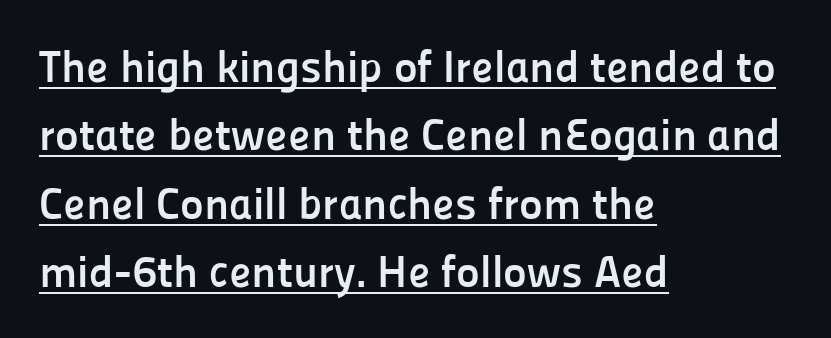
{"serif": "no", "italic": "no", "bold": "yes", "weight": "semibold", "width": "normal", "stroke_contrast": "low", "x_height": "medium", "monospaced": "no", "underline": "yes", "align": "left", "line_spacing": "normal", "line_spacing_ratio": 1.52, "letter_spacing": "normal", "letter_spacing_em": 0.0, "glyph_px": 45}
